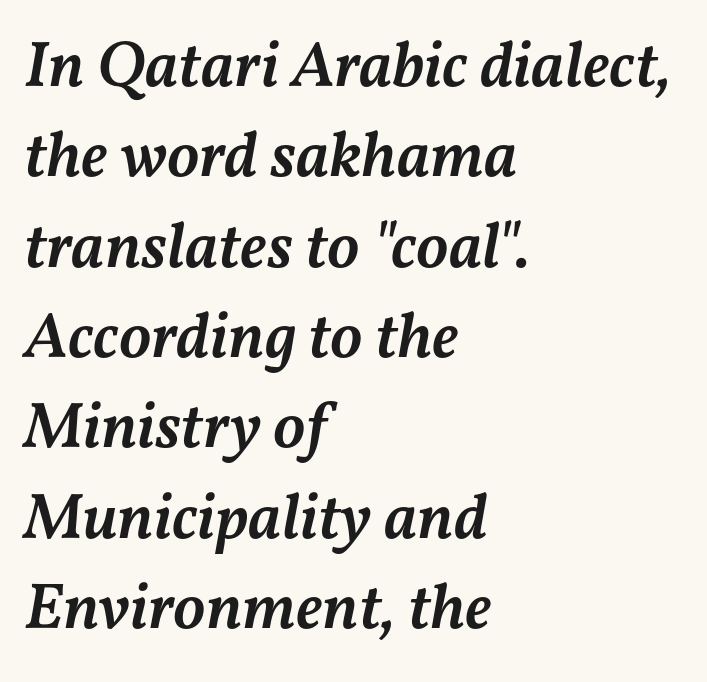
Q: Is the text bold? A: Semi-bold.
Q: Is the text italic (slanted)? A: Yes, it leans right by about 11 degrees.
Q: Is the text underlined? A: No.
Q: How is the paragraph aligned? A: Left-aligned.
Q: Is the spacing between letters normal or unusually wide? A: Normal.
Q: Is the spacing between lines tight, normal or loose? A: Normal.
Q: Width (condensed, normal, or wide)? A: Normal.
Q: Stroke contrast? A: Medium.
Q: x-height? A: Medium.
Q: Monospaced? A: No.
